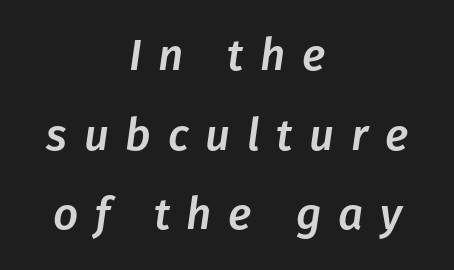
{"italic": "yes", "lean": "right", "slant_degrees": 8, "width": "normal", "stroke_contrast": "low", "x_height": "medium", "monospaced": "no", "underline": "no", "align": "center", "line_spacing_ratio": 1.81, "letter_spacing": "wide", "letter_spacing_em": 0.38, "glyph_px": 44}
